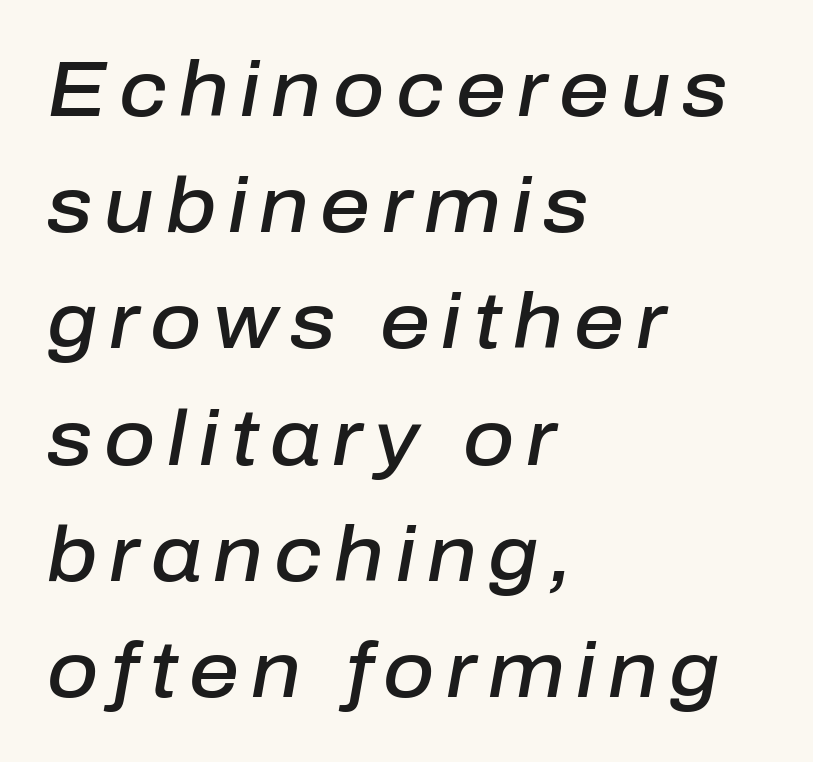
Q: Is the text bold? A: Semi-bold.
Q: Is the text italic (slanted)? A: Yes, it leans right by about 10 degrees.
Q: Is the text underlined? A: No.
Q: How is the paragraph aligned? A: Left-aligned.
Q: Is the spacing between lines tight, normal or loose? A: Normal.
Q: Width (condensed, normal, or wide)? A: Normal.
Q: Stroke contrast? A: Low.
Q: x-height? A: Medium.
Q: Monospaced? A: No.
